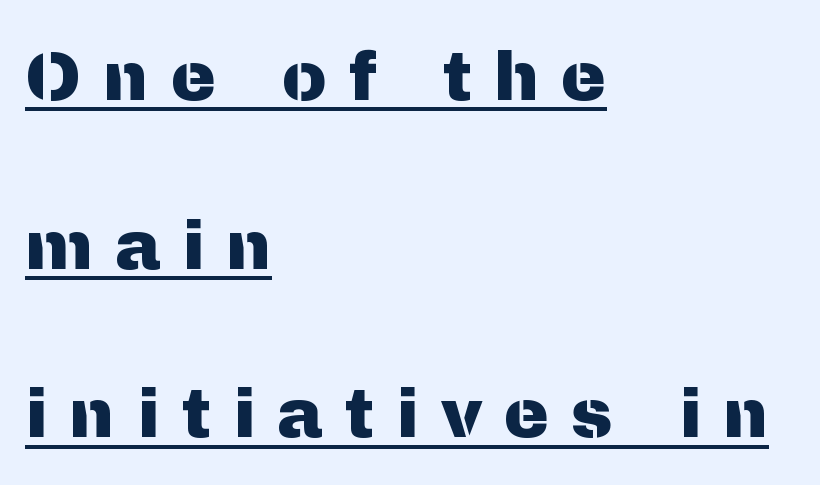
{"serif": "no", "italic": "no", "width": "normal", "stroke_contrast": "medium", "x_height": "medium", "monospaced": "no", "underline": "yes", "align": "left", "line_spacing": "loose", "line_spacing_ratio": 2.48, "letter_spacing": "wide", "letter_spacing_em": 0.32, "glyph_px": 68}
